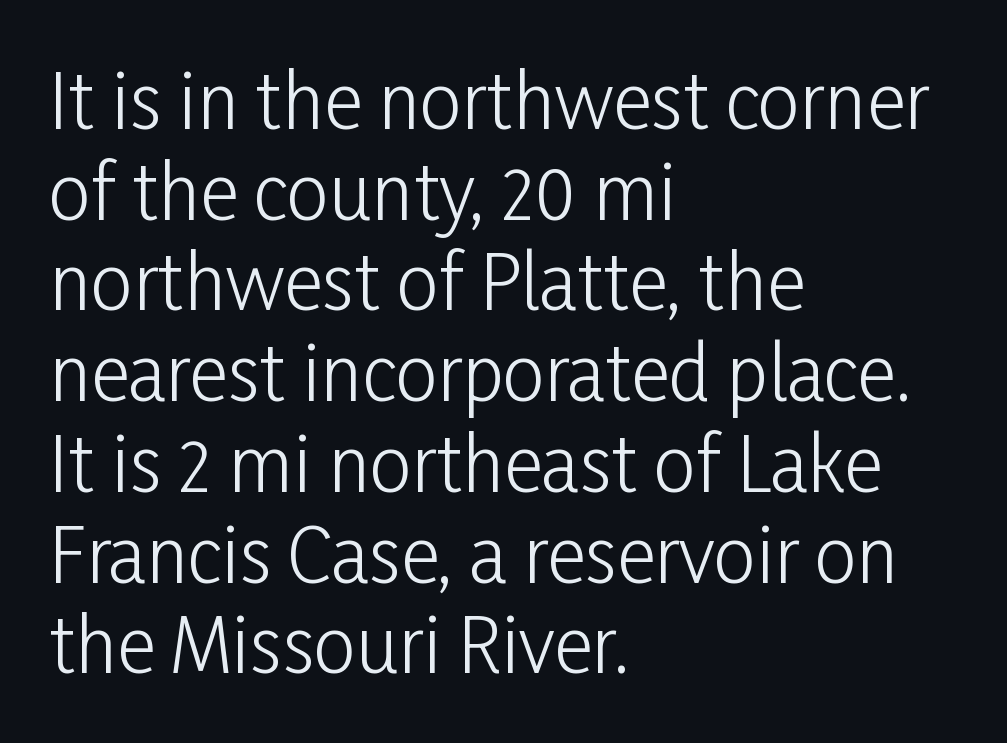
Q: Is the text bold? A: No.
Q: Is the text italic (slanted)? A: No, it is upright.
Q: Is the typeface a serif or a sans-serif typeface? A: Sans-serif.
Q: Is the text underlined? A: No.
Q: How is the paragraph aligned? A: Left-aligned.
Q: Is the spacing between letters normal or unusually wide? A: Normal.
Q: Width (condensed, normal, or wide)? A: Condensed.
Q: Stroke contrast? A: Low.
Q: x-height? A: Medium.
Q: Monospaced? A: No.
